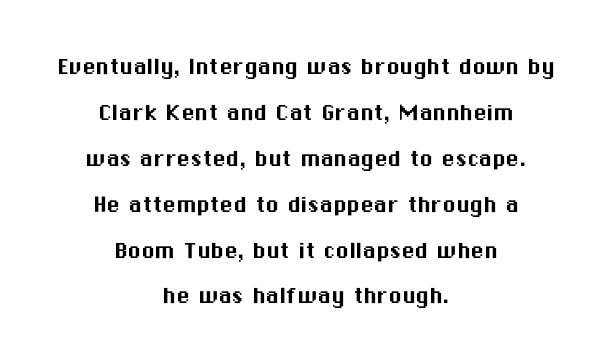
{"italic": "no", "underline": "no", "align": "center", "line_spacing": "normal", "line_spacing_ratio": 1.7, "letter_spacing": "normal", "letter_spacing_em": 0.0, "glyph_px": 27}
